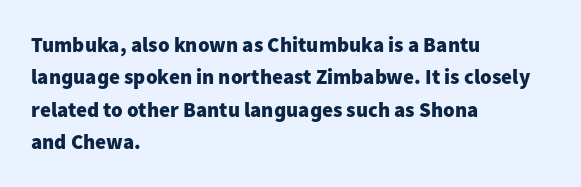
Q: Is the text bold? A: Yes.
Q: Is the text italic (slanted)? A: No, it is upright.
Q: Is the text underlined? A: No.
Q: How is the paragraph aligned? A: Left-aligned.
Q: Is the spacing between letters normal or unusually wide? A: Normal.
Q: Is the spacing between lines tight, normal or loose? A: Normal.
